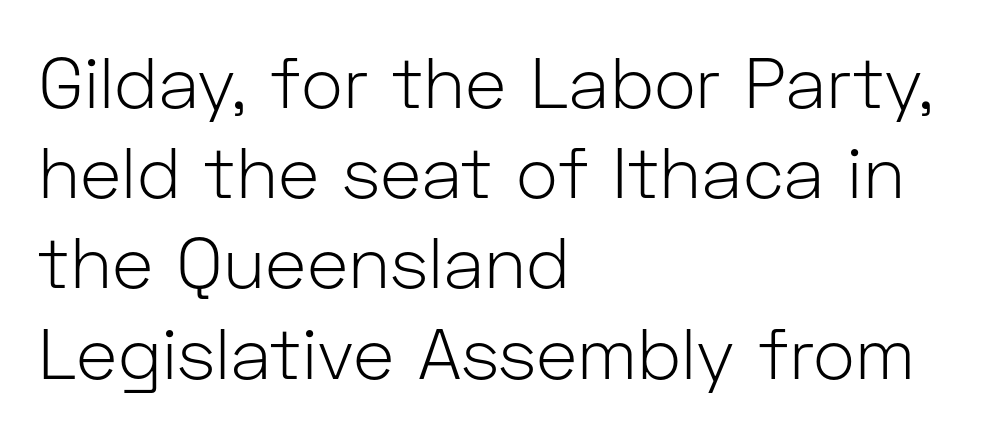
Q: Is the text bold? A: No.
Q: Is the text italic (slanted)? A: No, it is upright.
Q: Is the typeface a serif or a sans-serif typeface? A: Sans-serif.
Q: Is the text underlined? A: No.
Q: How is the paragraph aligned? A: Left-aligned.
Q: Is the spacing between letters normal or unusually wide? A: Normal.
Q: Is the spacing between lines tight, normal or loose? A: Normal.
Q: Width (condensed, normal, or wide)? A: Normal.
Q: Stroke contrast? A: Low.
Q: x-height? A: Medium.
Q: Monospaced? A: No.
